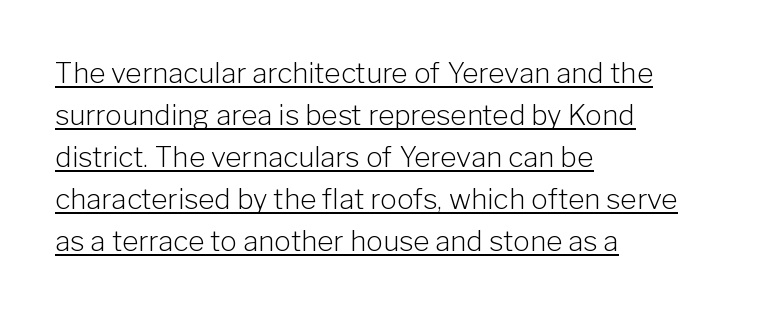
The image shows 28 px light sans-serif type, upright; set left-aligned, normal line spacing (1.5x), normal letter spacing, underlined; low stroke contrast and a medium x-height.
